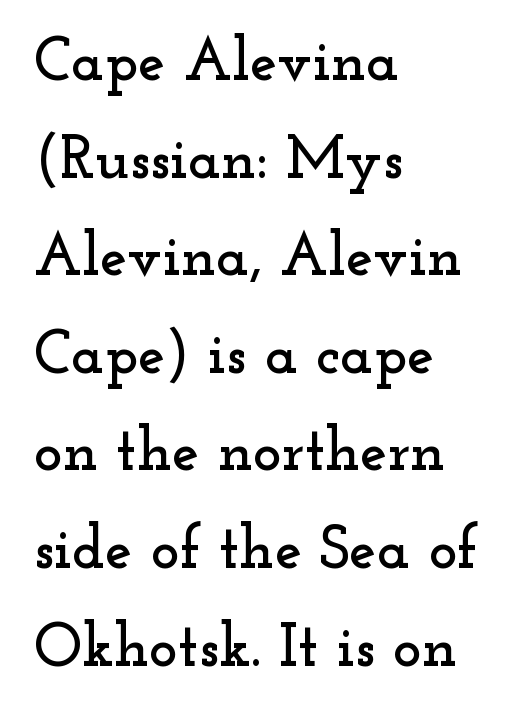
The image shows 61 px wide serif type, upright; set left-aligned, normal line spacing (1.6x), normal letter spacing, not underlined; low stroke contrast and a small x-height.
